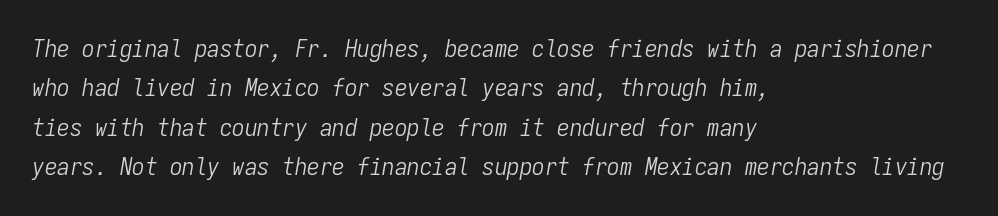
{"italic": "yes", "lean": "right", "slant_degrees": 9, "bold": "no", "underline": "no", "align": "left", "line_spacing": "normal", "line_spacing_ratio": 1.58, "letter_spacing": "normal", "letter_spacing_em": 0.0, "glyph_px": 25}
